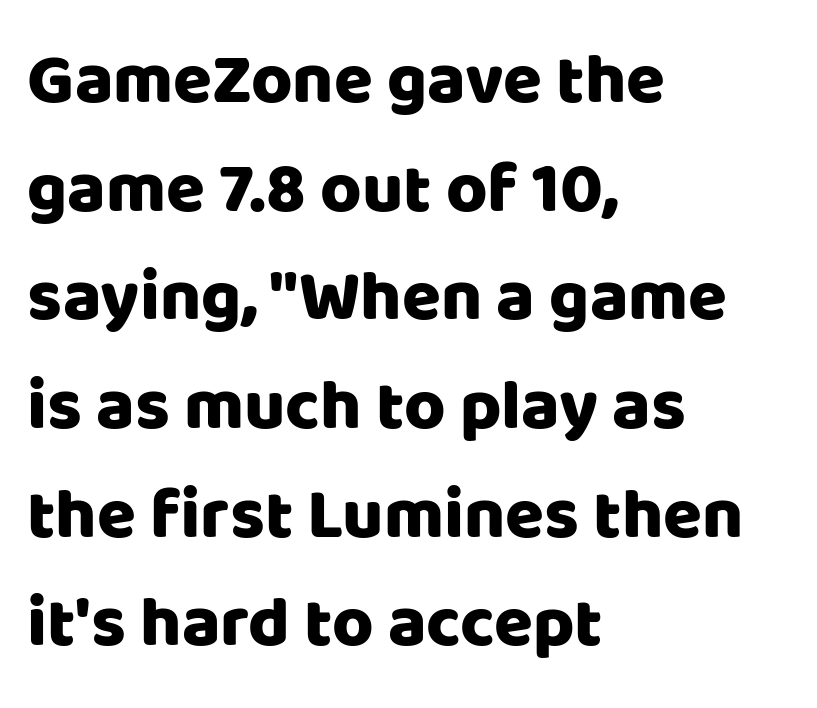
The image shows 71 px sans-serif type, upright; set left-aligned, normal line spacing (1.53x), normal letter spacing, not underlined; low stroke contrast and a large x-height.
